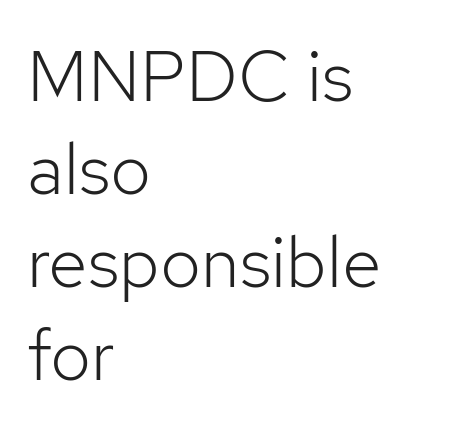
The image shows 72 px light sans-serif type, upright; set left-aligned, normal line spacing (1.29x), normal letter spacing, not underlined; low stroke contrast and a medium x-height.
